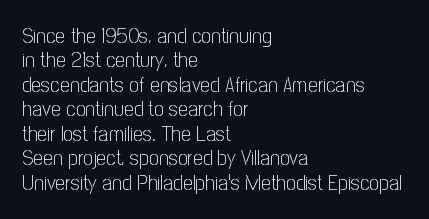
Notice how the stems are strictly vertical — no italics here. These glyphs show unthickened strokes, regular width or finer. The specimen omits any rule beneath the text block's lines. A classic flush-left, rag-right setting is used for this passage. Tracking here is standard; glyphs follow each other at the usual distance. If you measured baseline to baseline, you'd find a short distance.
